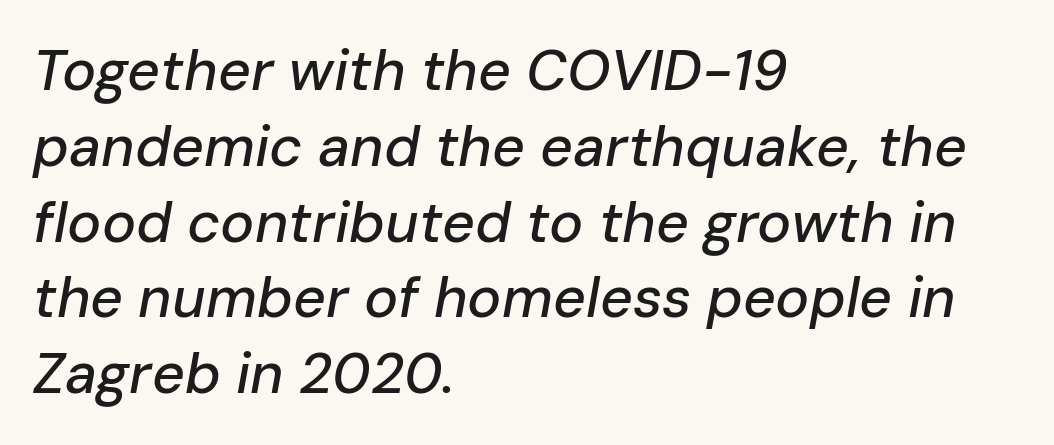
Q: Is the text italic (slanted)? A: Yes, it leans right by about 10 degrees.
Q: Is the text underlined? A: No.
Q: How is the paragraph aligned? A: Left-aligned.
Q: Is the spacing between letters normal or unusually wide? A: Normal.
Q: Is the spacing between lines tight, normal or loose? A: Normal.
Q: Width (condensed, normal, or wide)? A: Normal.
Q: Stroke contrast? A: Low.
Q: x-height? A: Medium.
Q: Monospaced? A: No.
